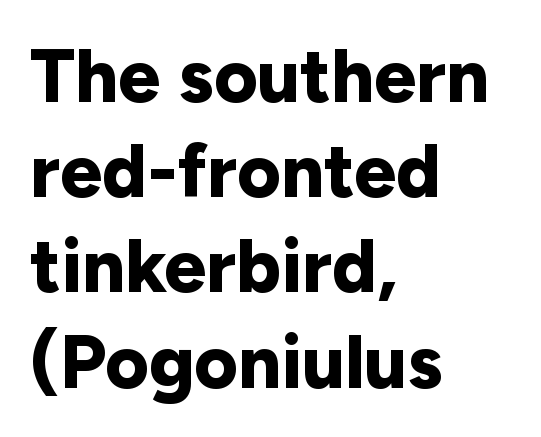
Q: Is the text bold? A: Yes.
Q: Is the text italic (slanted)? A: No, it is upright.
Q: Is the typeface a serif or a sans-serif typeface? A: Sans-serif.
Q: Is the text underlined? A: No.
Q: How is the paragraph aligned? A: Left-aligned.
Q: Is the spacing between letters normal or unusually wide? A: Normal.
Q: Is the spacing between lines tight, normal or loose? A: Normal.
Q: Width (condensed, normal, or wide)? A: Normal.
Q: Stroke contrast? A: Low.
Q: x-height? A: Medium.
Q: Monospaced? A: No.
